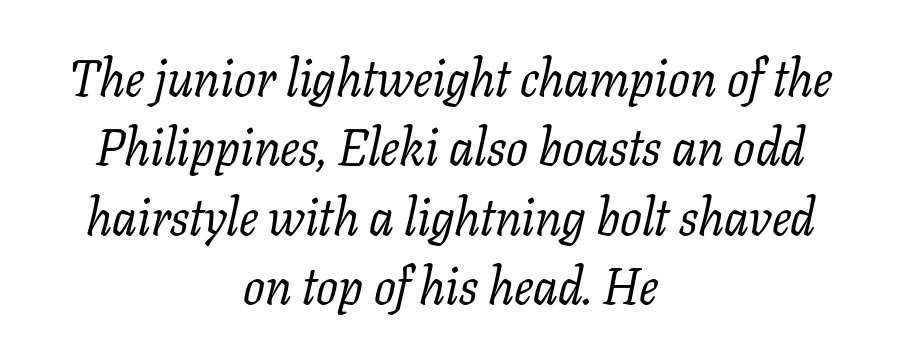
Spacing verdict: proportional, widths tailored to each character. The gaps between neighbouring characters are ordinary and unremarkable. No letter is thick-stroked: the sample isn't bold. It's the slanting kind of type. No word sits above an underline. What's the leading like? Ordinary, nothing unusual.
